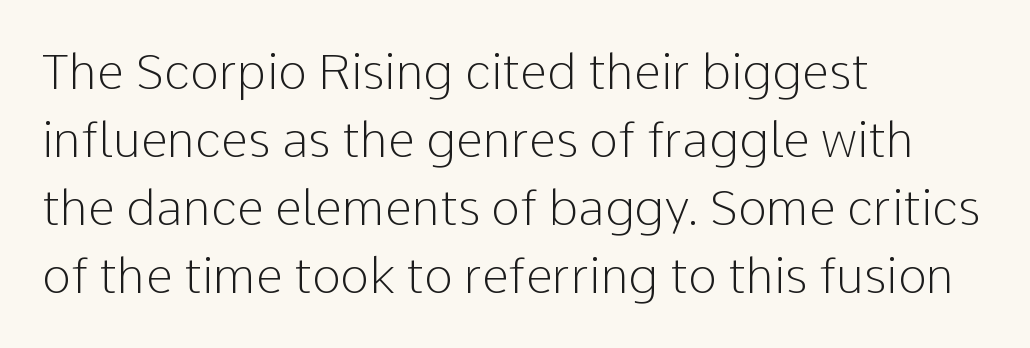
{"serif": "no", "italic": "no", "bold": "no", "weight": "light", "width": "normal", "stroke_contrast": "low", "x_height": "medium", "monospaced": "no", "underline": "no", "align": "left", "line_spacing": "normal", "line_spacing_ratio": 1.39, "letter_spacing": "normal", "letter_spacing_em": 0.0, "glyph_px": 49}
